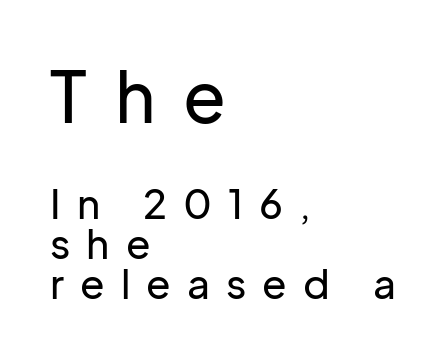
The specimen reads as upright at a glance. Leading is clearly below the norm, producing a dense column. The face used here is rendered with a markedly widened letterfit. Layout note: lines flush left.
